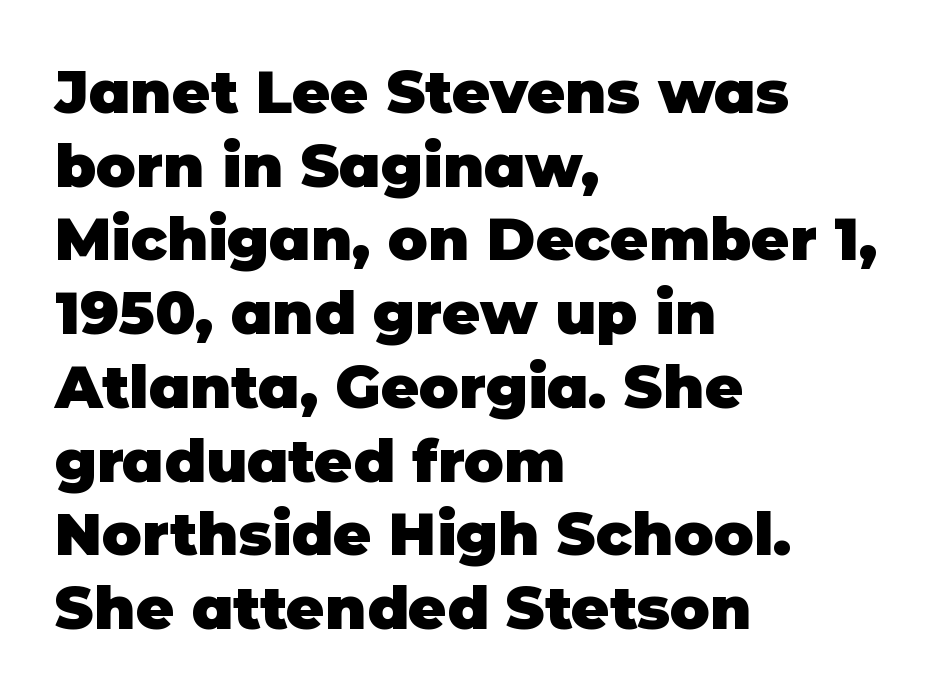
A typesetter would call this proportional, since set widths differ per character. Horizontal alignment here is leftward, the default for most running prose. Notice how the stems are strictly vertical — no italics here. Serifs: no, the terminals of the letterforms are clean. Type without underlining. Quick note: interline space is typical.
